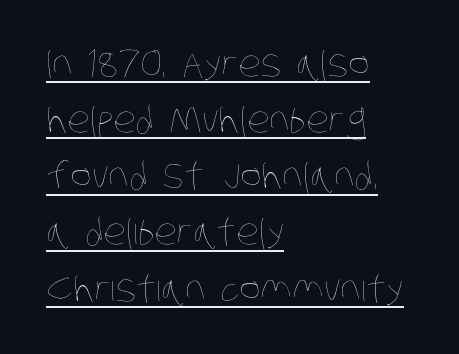
The passage shown is typed in a proportional face where columns would drift. One-word summary of the alignment: left. A rule runs beneath these lines of type. Stems here are at most as thick as an everyday book face.
